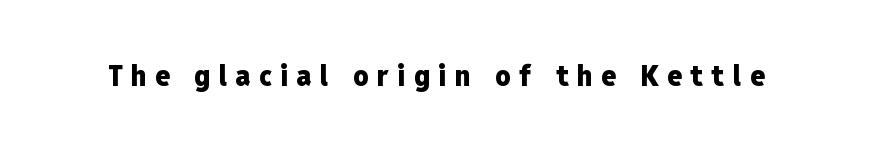
{"serif": "no", "italic": "no", "bold": "yes", "weight": "heavy", "width": "condensed", "stroke_contrast": "low", "x_height": "medium", "monospaced": "no", "underline": "no", "letter_spacing": "wide", "letter_spacing_em": 0.28, "glyph_px": 30}
